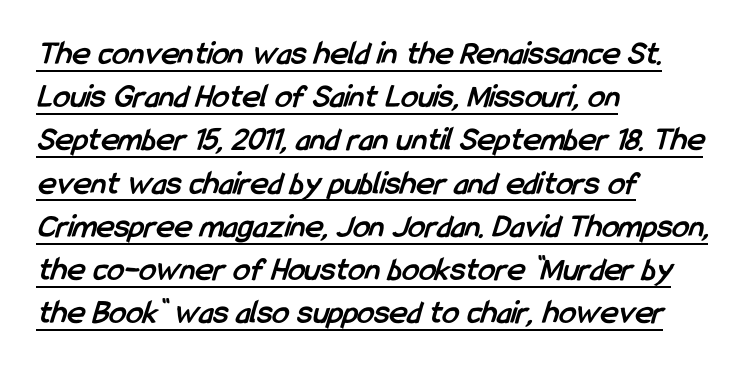
Q: Is the text bold? A: Yes.
Q: Is the typeface a serif or a sans-serif typeface? A: Sans-serif.
Q: Is the text underlined? A: Yes.
Q: How is the paragraph aligned? A: Left-aligned.
Q: Is the spacing between letters normal or unusually wide? A: Normal.
Q: Is the spacing between lines tight, normal or loose? A: Normal.
Q: Width (condensed, normal, or wide)? A: Condensed.
Q: Stroke contrast? A: Low.
Q: x-height? A: Medium.
Q: Monospaced? A: No.
